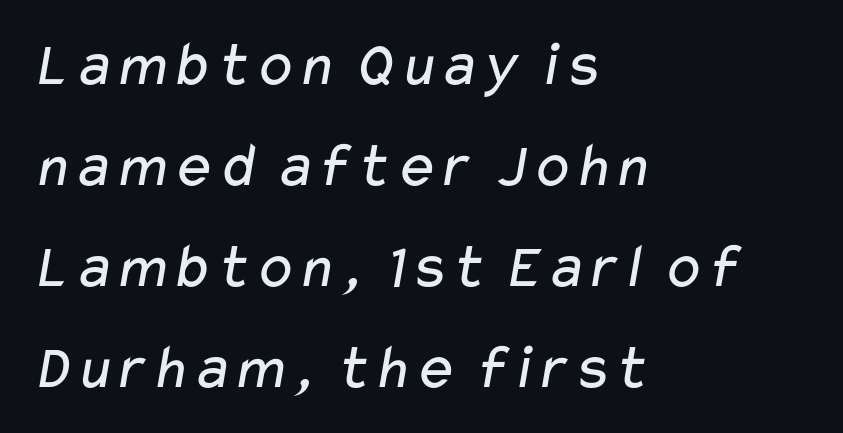
Q: Is the text bold? A: No.
Q: Is the typeface a serif or a sans-serif typeface? A: Sans-serif.
Q: Is the text underlined? A: No.
Q: How is the paragraph aligned? A: Left-aligned.
Q: Is the spacing between letters normal or unusually wide? A: Normal.
Q: Is the spacing between lines tight, normal or loose? A: Normal.
Q: Width (condensed, normal, or wide)? A: Wide.
Q: Stroke contrast? A: Low.
Q: x-height? A: Medium.
Q: Monospaced? A: No.
